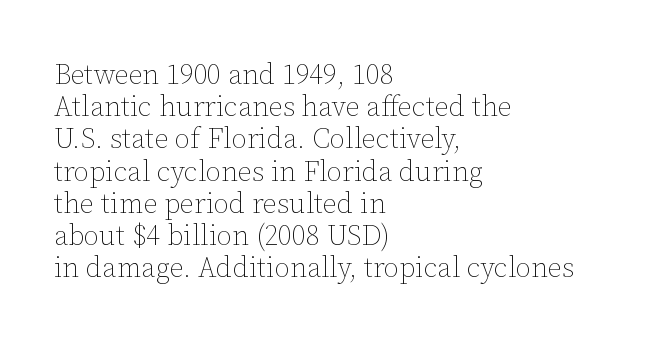
Honestly, the rows look squashed on top of each other. A quiet, ordinary-to-light weight characterises the typeface. Is the block centered? No — it sits flush against the left margin. A bare baseline throughout the passage.
